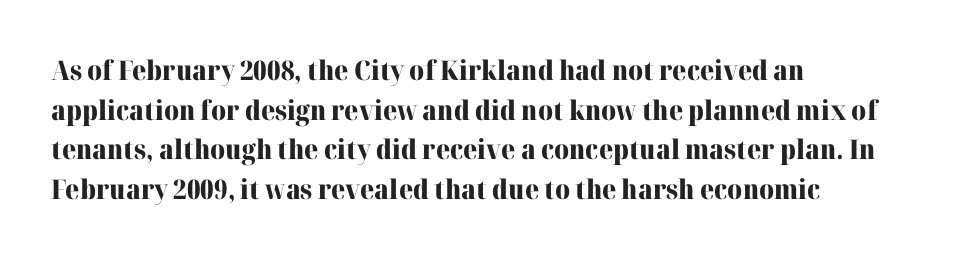
{"italic": "no", "bold": "yes", "underline": "no", "align": "left", "line_spacing": "normal", "line_spacing_ratio": 1.47, "letter_spacing": "normal", "letter_spacing_em": 0.0, "glyph_px": 27}
